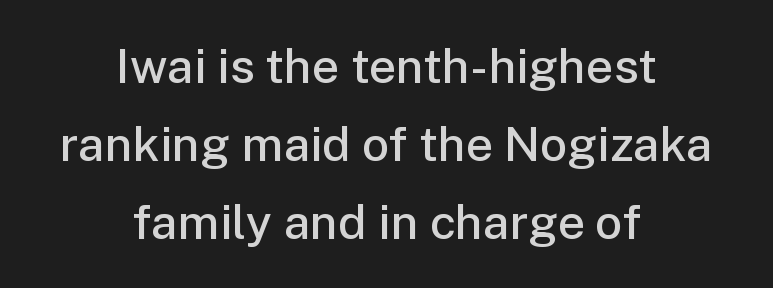
Is this a fixed-width face? No — the glyphs have proportional, varying widths. A typesetter would mark this as roman, not italic. Which margin do the lines hug? Neither — every line sits in the middle. Leading matches the norm, producing a regular column. The rendering shows plain stroke endings on the letterforms — a sans-serif design.
